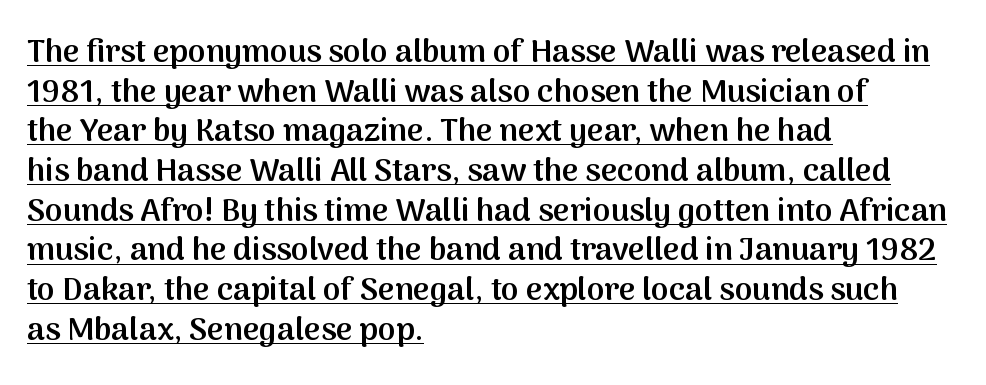
{"serif": "no", "italic": "no", "bold": "semi", "weight": "semibold", "width": "normal", "stroke_contrast": "medium", "x_height": "medium", "monospaced": "no", "underline": "yes", "align": "left", "line_spacing_ratio": 1.24, "letter_spacing": "normal", "letter_spacing_em": 0.0, "glyph_px": 32}
